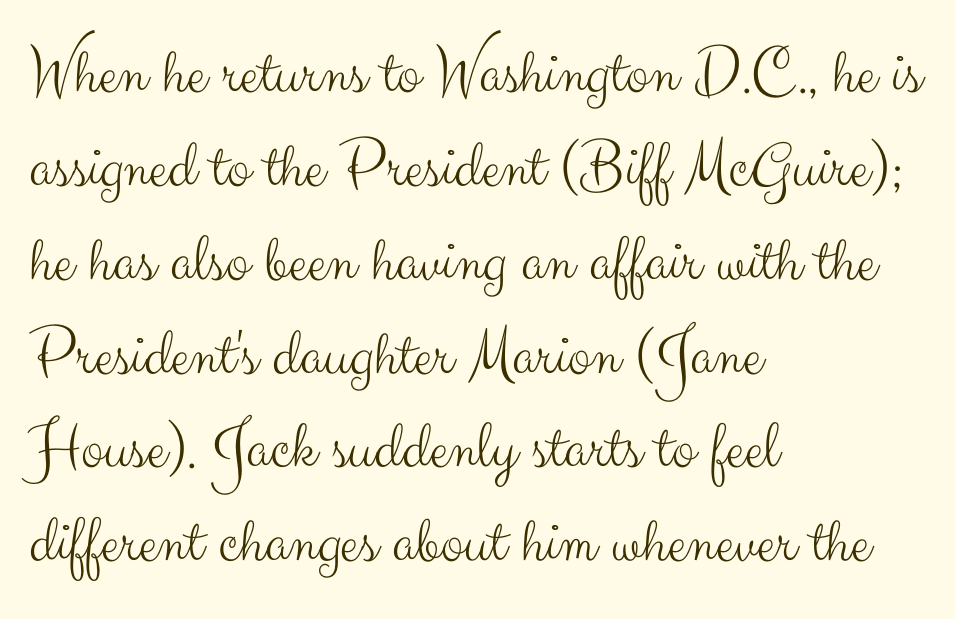
Each row of text sits above clean, open space. Is there much room between lines? A standard amount, neither cramped nor airy. The letterforms sit at book weight or below. The rendering keeps characters at their native spacing. This sample is left-justified, so line endings fall wherever the words run out.
